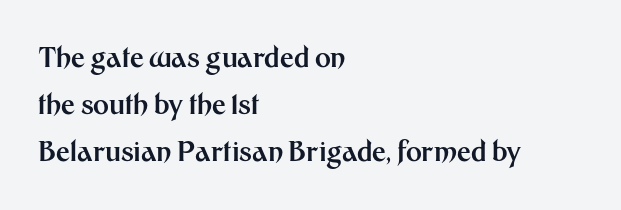
The image shows 27 px bold type, upright; set left-aligned, line spacing 1.75x, normal letter spacing, not underlined.
